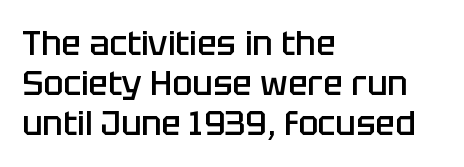
The image shows 33 px semibold sans-serif type, upright; set left-aligned, line spacing 1.21x, normal letter spacing, not underlined; low stroke contrast and a large x-height.
